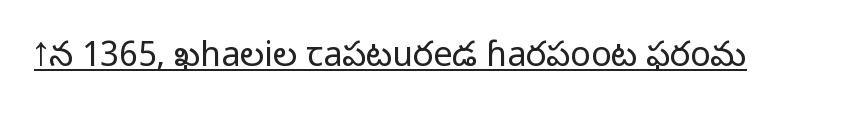
Q: Is the text bold? A: No.
Q: Is the text italic (slanted)? A: No, it is upright.
Q: Is the typeface a serif or a sans-serif typeface? A: Sans-serif.
Q: Is the text underlined? A: Yes.
Q: Is the spacing between letters normal or unusually wide? A: Normal.
Q: Width (condensed, normal, or wide)? A: Normal.
Q: Stroke contrast? A: Low.
Q: x-height? A: Medium.
Q: Monospaced? A: No.
